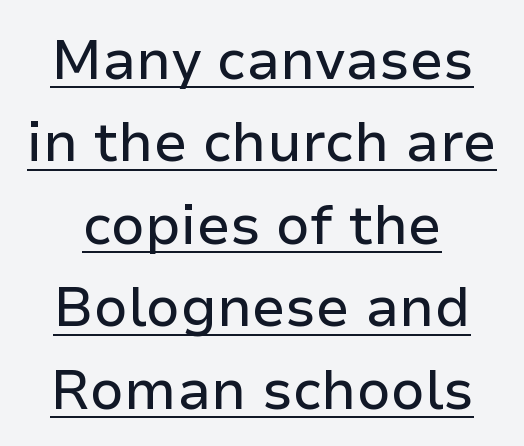
{"serif": "no", "italic": "no", "width": "normal", "stroke_contrast": "low", "x_height": "medium", "monospaced": "no", "underline": "yes", "line_spacing": "normal", "line_spacing_ratio": 1.5, "letter_spacing": "normal", "letter_spacing_em": 0.0, "glyph_px": 55}
